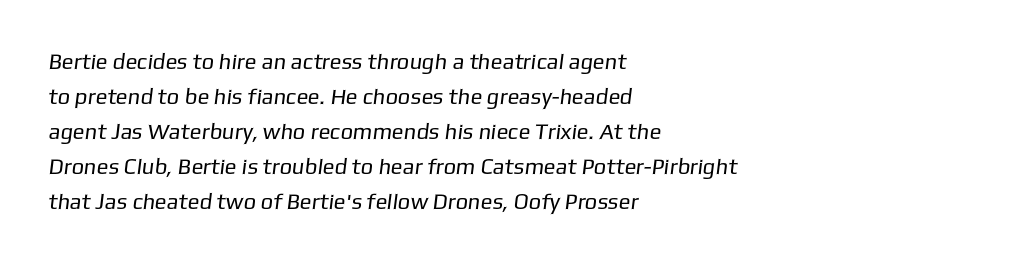
Unmarked baselines from the first word to the last. Line starts are locked; line ends wander. Stroke thickness stays within the range of a standard reading face or lighter. Does the leading feel generous? No, just average. Nobody touched the tracking dial on this one.
